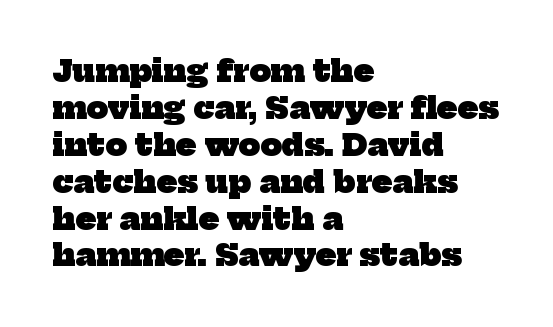
The image shows 30 px heavy serif type; set left-aligned, line spacing 1.23x, normal letter spacing, not underlined; low stroke contrast and a medium x-height.
